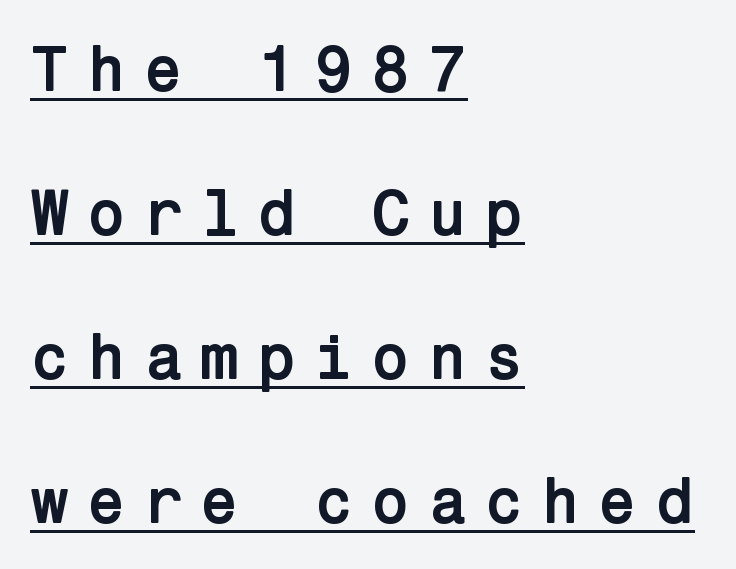
The letterforms stand isolated, each surrounded by extra space. Nope, no serifs anywhere on these letters. The lettering stays uniformly vertical, giving the passage a roman look. The specimen includes a rule beneath the text block's lines.
